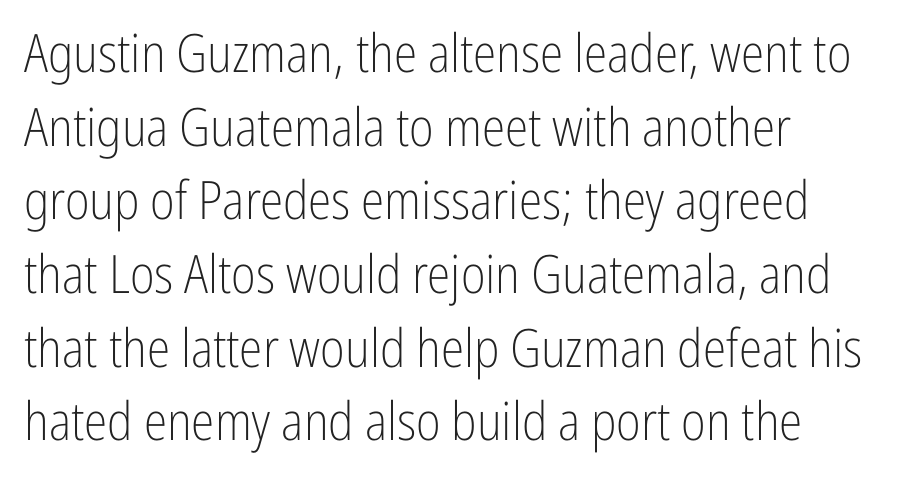
The image shows 53 px light, condensed sans-serif type, upright; set normal line spacing (1.39x), normal letter spacing, not underlined; low stroke contrast and a medium x-height.
